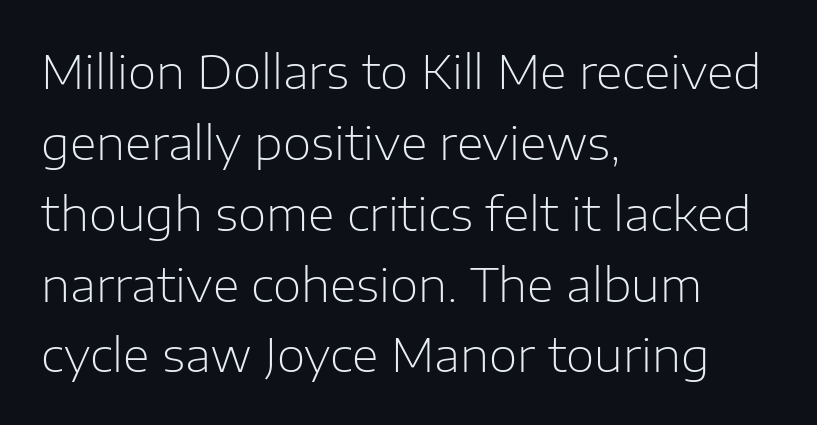
{"serif": "no", "italic": "no", "bold": "no", "weight": "light", "width": "normal", "stroke_contrast": "low", "x_height": "medium", "monospaced": "no", "underline": "no", "align": "left", "line_spacing": "normal", "line_spacing_ratio": 1.54, "letter_spacing": "normal", "letter_spacing_em": 0.0, "glyph_px": 46}
